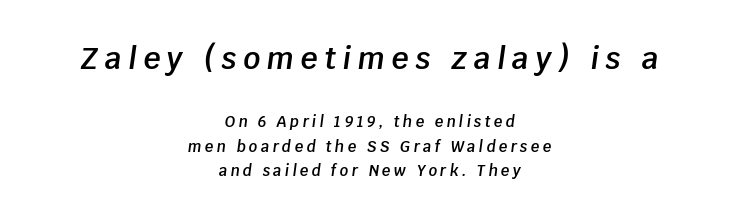
The image shows 30 px semibold type, italic (leaning right); set centered, normal line spacing (1.64x), unusually wide letter spacing (+0.22 em), not underlined; the first (top) block is 2.0x larger; low stroke contrast and a large x-height.
